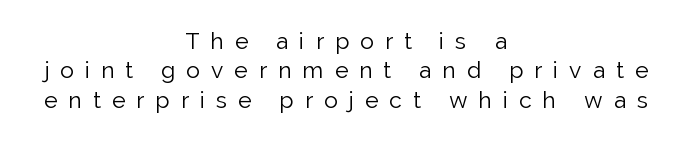
Does the lettering tilt? It doesn't — this is upright. The setting favours the middle, as headings and verse often do. Words float on clear page, feet unadorned. Weight: regular or lighter. Leading: standard. Between one letter and the next there's a generous, obvious gap.
